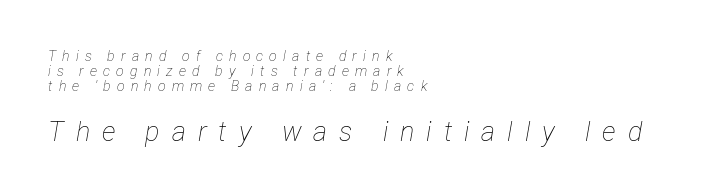
The image shows 27 px text type, italic (leaning right); set left-aligned, tight line spacing (1.07x), unusually wide letter spacing (+0.44 em), not underlined; the second (bottom) block is 1.93x larger.
